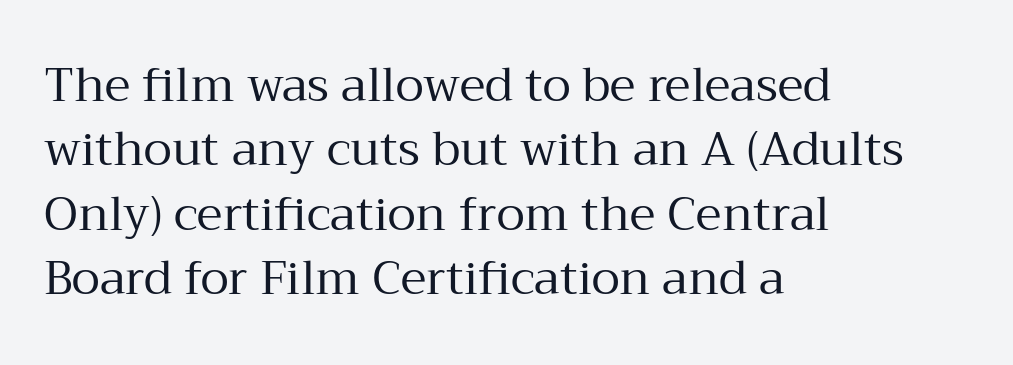
Q: Is the text bold? A: No.
Q: Is the text italic (slanted)? A: No, it is upright.
Q: Is the typeface a serif or a sans-serif typeface? A: Serif.
Q: Is the text underlined? A: No.
Q: How is the paragraph aligned? A: Left-aligned.
Q: Is the spacing between letters normal or unusually wide? A: Normal.
Q: Is the spacing between lines tight, normal or loose? A: Normal.
Q: Width (condensed, normal, or wide)? A: Normal.
Q: Stroke contrast? A: Medium.
Q: x-height? A: Medium.
Q: Monospaced? A: No.
